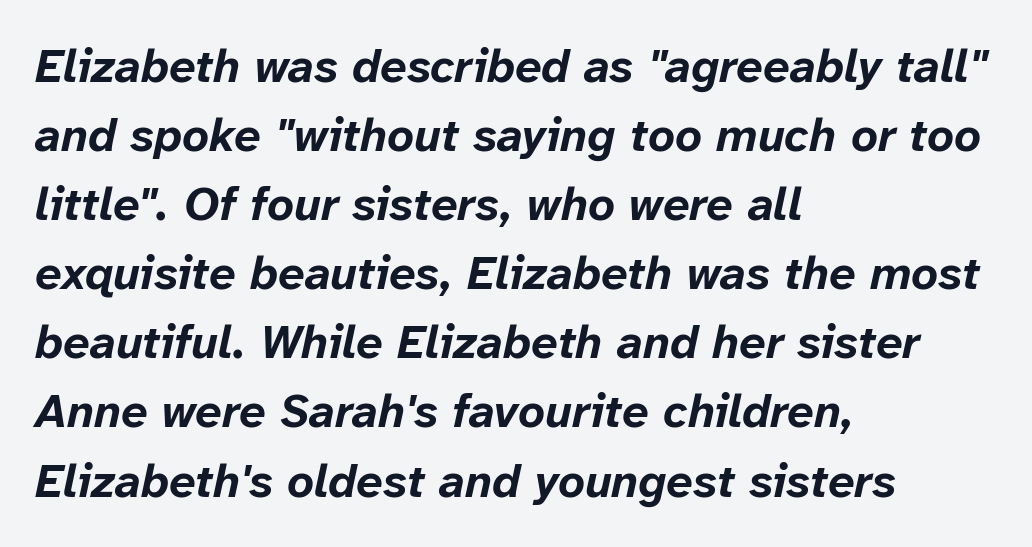
The image shows 47 px bold type, italic (leaning right); set left-aligned, normal line spacing (1.47x), normal letter spacing, not underlined; low stroke contrast and a medium x-height.
